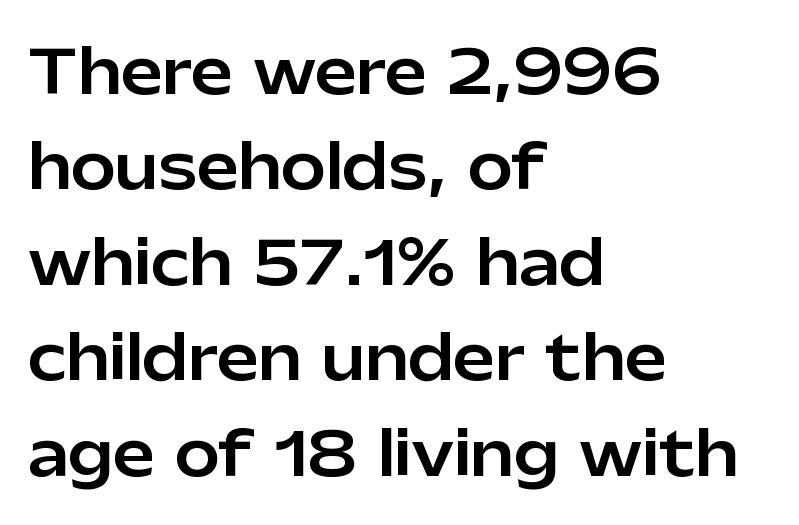
A typesetter would label this face a sans. Character widths vary here, with narrow letters taking less room than wide ones. The lines in this sample share a left origin and differ only in where they stop. The leading is moderate, giving the passage an even texture. Unlike italic type, these characters show no tilt at all.
